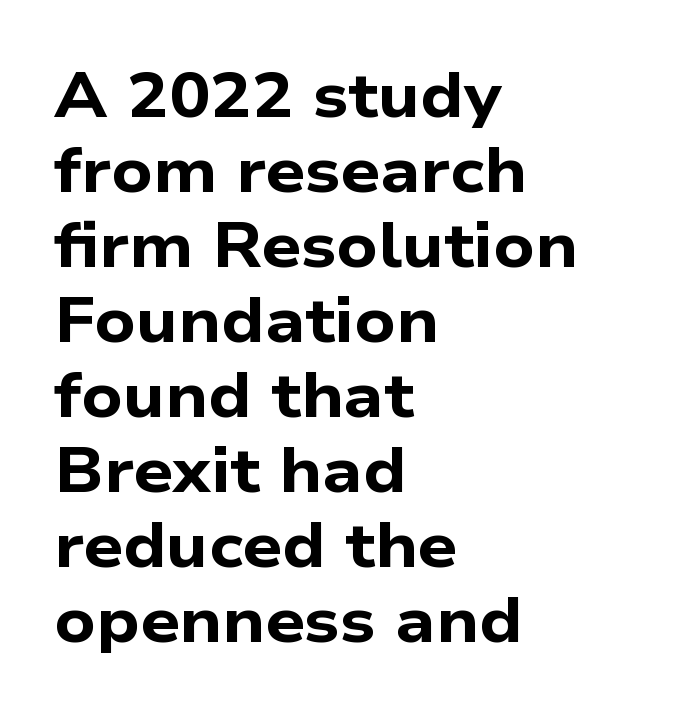
{"serif": "no", "bold": "yes", "weight": "bold", "width": "wide", "stroke_contrast": "low", "x_height": "medium", "monospaced": "no", "underline": "no", "align": "left", "line_spacing_ratio": 1.21, "letter_spacing": "normal", "letter_spacing_em": 0.0, "glyph_px": 62}
